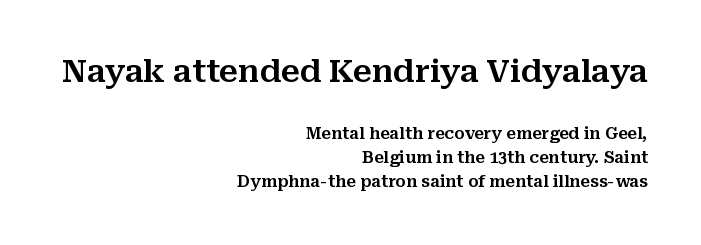
Tracking here is standard; glyphs follow each other at the usual distance. Compared with typical paragraphs, the rows here are spaced about the same. Underlining? Definitely not there. These lines were composed using upright roman letters. Reading top to bottom, the characters get smaller at the block break. Typeset ragged left — the right edge is the straight one.
